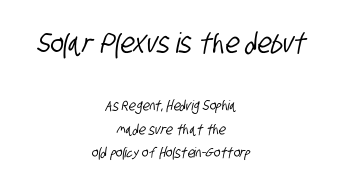
Descender tails drop into unmarked territory. Is this a fixed-width face? No — the glyphs have proportional, varying widths. These lines are centered, leaving both edges ragged. Does the type have serifs? No, each stem ends abruptly. The face used here is rendered with its standard letterfit.
